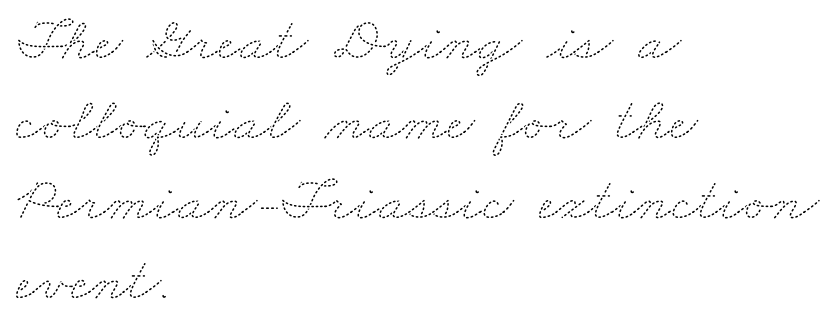
Vertical stems look standard width or narrower in stroke. Each line starts at the same left margin while the right side varies. The horizontal fit of the characters is conventional and even. The space between consecutive lines is moderate.
